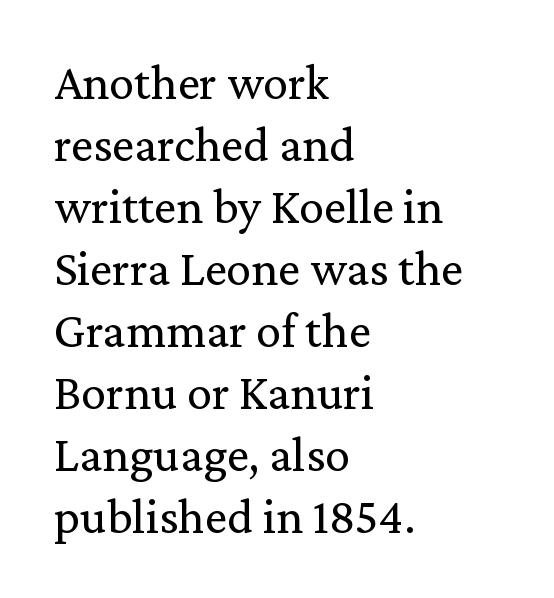
{"serif": "yes", "italic": "no", "bold": "no", "weight": "regular", "width": "normal", "stroke_contrast": "medium", "x_height": "medium", "monospaced": "no", "underline": "no", "align": "left", "line_spacing_ratio": 1.24, "letter_spacing": "normal", "letter_spacing_em": 0.0, "glyph_px": 50}
